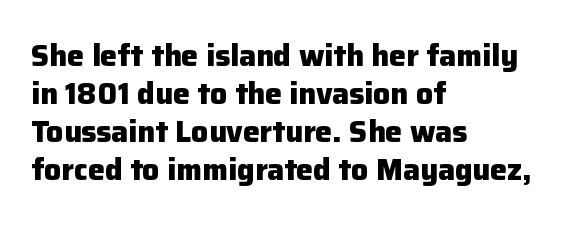
{"serif": "no", "italic": "no", "bold": "yes", "weight": "heavy", "width": "normal", "stroke_contrast": "low", "x_height": "medium", "monospaced": "no", "underline": "no", "align": "left", "line_spacing": "normal", "line_spacing_ratio": 1.27, "letter_spacing": "normal", "letter_spacing_em": 0.0, "glyph_px": 30}
